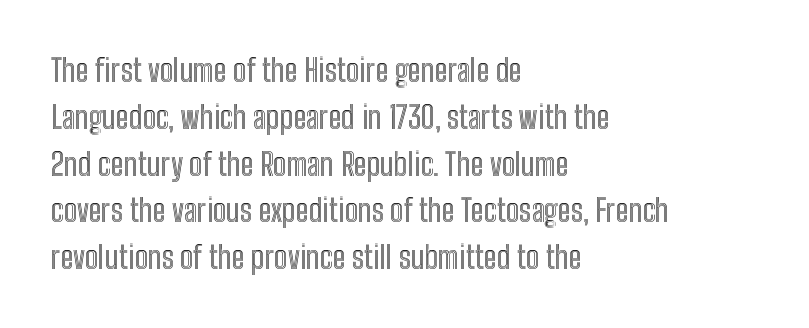
The image shows 31 px condensed type, upright; set left-aligned, normal line spacing (1.51x), normal letter spacing, not underlined; a medium x-height.
